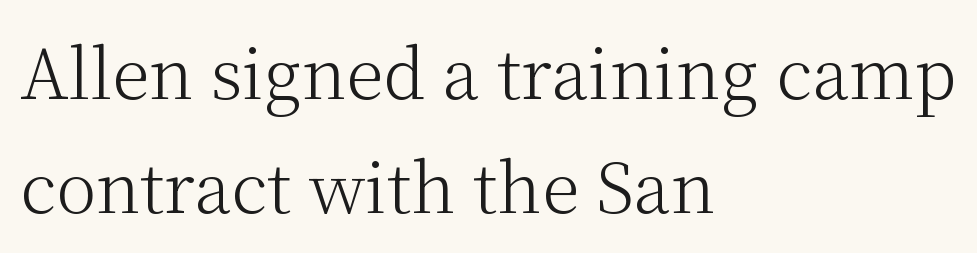
Q: Is the text bold? A: No.
Q: Is the text italic (slanted)? A: No, it is upright.
Q: Is the typeface a serif or a sans-serif typeface? A: Serif.
Q: Is the text underlined? A: No.
Q: How is the paragraph aligned? A: Left-aligned.
Q: Is the spacing between letters normal or unusually wide? A: Normal.
Q: Is the spacing between lines tight, normal or loose? A: Normal.
Q: Width (condensed, normal, or wide)? A: Normal.
Q: Stroke contrast? A: Medium.
Q: x-height? A: Medium.
Q: Monospaced? A: No.
